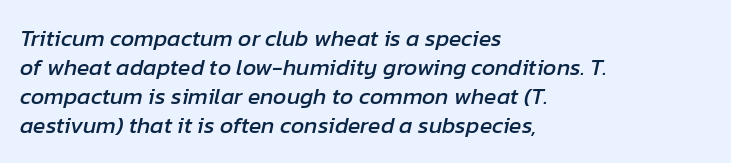
These lines were composed using italics. Plain, unruled lines of type. This block has exactly the height ordinary leading produces. Teacher's note: observe the even left margin — that is flush-left alignment.
